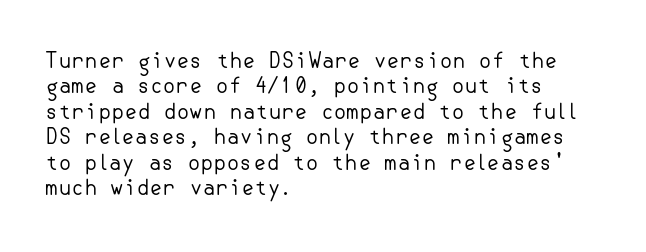
{"italic": "no", "bold": "no", "underline": "no", "align": "left", "line_spacing_ratio": 1.21, "letter_spacing": "normal", "letter_spacing_em": 0.0, "glyph_px": 21}
